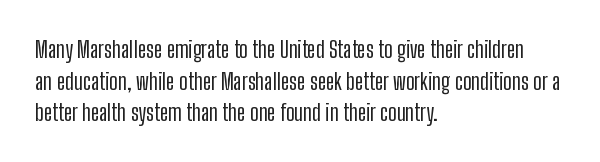
Q: Is the text italic (slanted)? A: No, it is upright.
Q: Is the text underlined? A: No.
Q: How is the paragraph aligned? A: Left-aligned.
Q: Is the spacing between letters normal or unusually wide? A: Normal.
Q: Is the spacing between lines tight, normal or loose? A: Normal.
